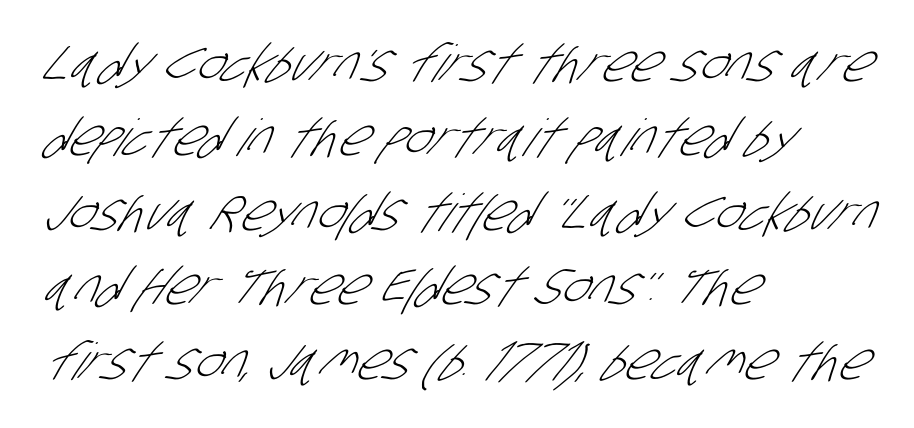
The image shows 51 px light, condensed sans-serif type; set left-aligned, normal line spacing (1.46x), normal letter spacing, not underlined; low stroke contrast and a large x-height.
